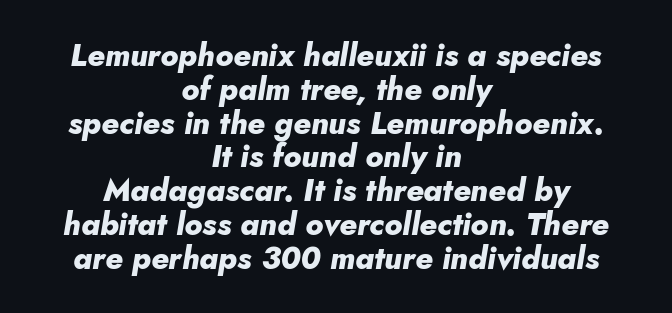
{"italic": "yes", "lean": "right", "slant_degrees": 10, "bold": "yes", "weight": "heavy", "width": "normal", "stroke_contrast": "low", "x_height": "small", "monospaced": "no", "underline": "no", "align": "center", "line_spacing": "tight", "line_spacing_ratio": 1.09, "letter_spacing": "normal", "letter_spacing_em": 0.0, "glyph_px": 31}
